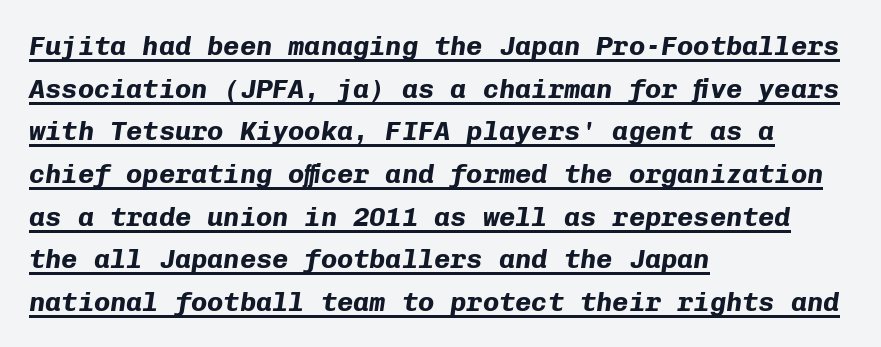
The image shows 27 px bold type, italic (leaning right); set left-aligned, normal line spacing (1.58x), normal letter spacing, underlined.
